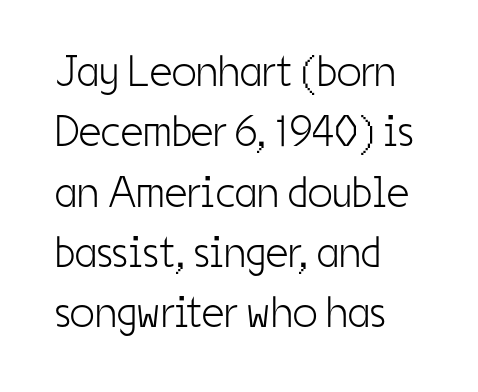
{"serif": "no", "italic": "no", "bold": "no", "weight": "light", "width": "condensed", "stroke_contrast": "low", "x_height": "medium", "monospaced": "no", "underline": "no", "align": "left", "line_spacing": "normal", "line_spacing_ratio": 1.37, "letter_spacing": "normal", "letter_spacing_em": 0.0, "glyph_px": 44}
